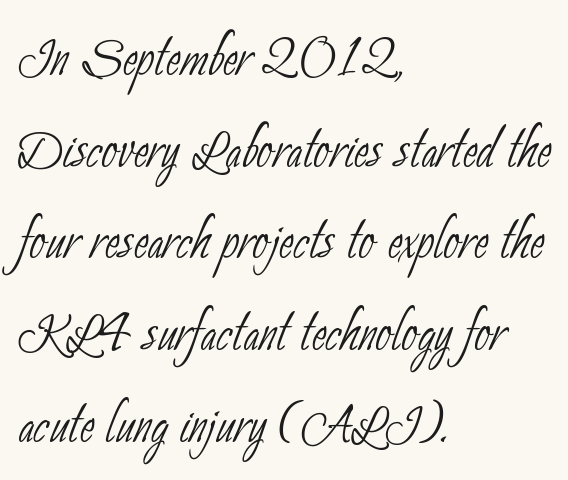
Q: Is the text bold? A: No.
Q: Is the typeface a serif or a sans-serif typeface? A: Sans-serif.
Q: Is the text underlined? A: No.
Q: How is the paragraph aligned? A: Left-aligned.
Q: Is the spacing between letters normal or unusually wide? A: Normal.
Q: Is the spacing between lines tight, normal or loose? A: Normal.
Q: Width (condensed, normal, or wide)? A: Condensed.
Q: Stroke contrast? A: Low.
Q: x-height? A: Small.
Q: Monospaced? A: No.
